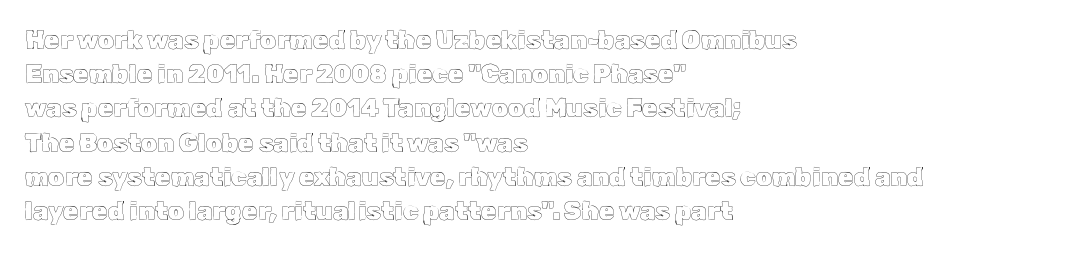
The image shows 25 px text type, upright; set left-aligned, normal line spacing (1.37x), normal letter spacing, not underlined.
